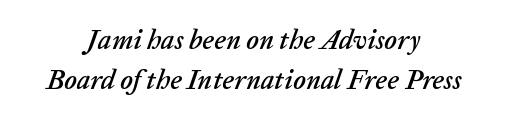
{"italic": "yes", "lean": "right", "slant_degrees": 20, "underline": "no", "align": "center", "line_spacing": "normal", "line_spacing_ratio": 1.48, "letter_spacing": "normal", "letter_spacing_em": 0.0, "glyph_px": 27}
